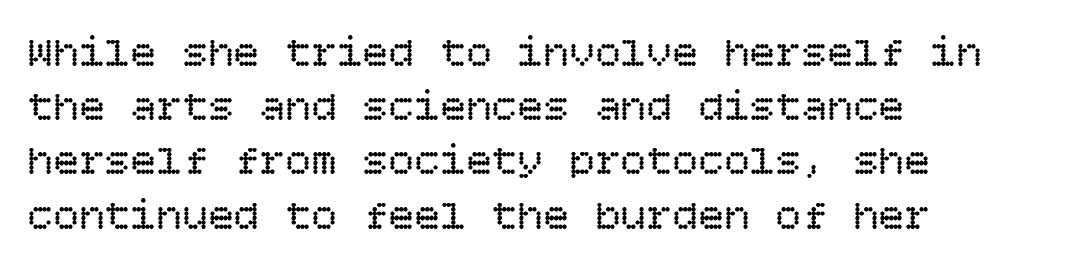
Q: Is the text bold? A: No.
Q: Is the text italic (slanted)? A: No, it is upright.
Q: Is the text underlined? A: No.
Q: How is the paragraph aligned? A: Left-aligned.
Q: Is the spacing between letters normal or unusually wide? A: Normal.
Q: Is the spacing between lines tight, normal or loose? A: Normal.
Q: Width (condensed, normal, or wide)? A: Normal.
Q: Stroke contrast? A: Low.
Q: x-height? A: Large.
